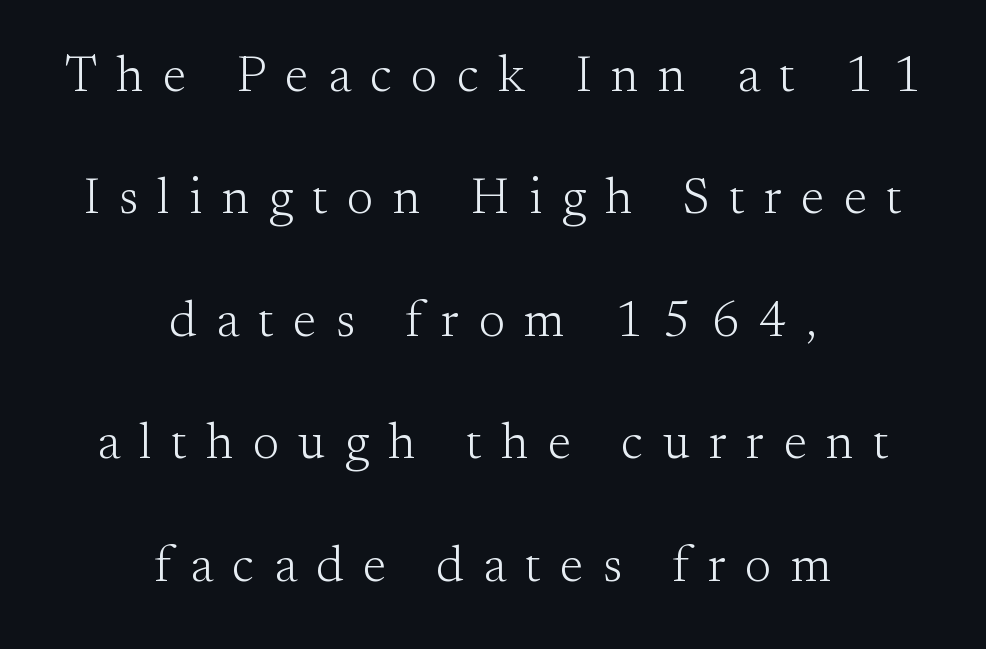
The image shows 50 px light serif type, upright; set centered, loose line spacing (2.45x), unusually wide letter spacing (+0.39 em), not underlined; medium stroke contrast and a small x-height.
